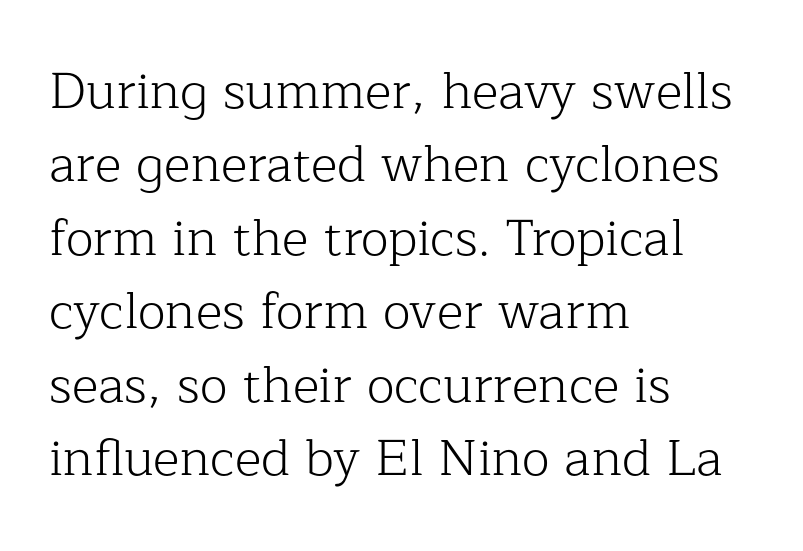
Q: Is the text bold? A: No.
Q: Is the text italic (slanted)? A: No, it is upright.
Q: Is the typeface a serif or a sans-serif typeface? A: Serif.
Q: Is the text underlined? A: No.
Q: How is the paragraph aligned? A: Left-aligned.
Q: Is the spacing between letters normal or unusually wide? A: Normal.
Q: Is the spacing between lines tight, normal or loose? A: Normal.
Q: Width (condensed, normal, or wide)? A: Normal.
Q: Stroke contrast? A: Low.
Q: x-height? A: Medium.
Q: Monospaced? A: No.
